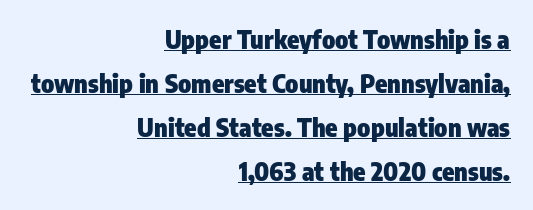
Q: Is the text bold? A: Yes.
Q: Is the text italic (slanted)? A: No, it is upright.
Q: Is the text underlined? A: Yes.
Q: How is the paragraph aligned? A: Right-aligned.
Q: Is the spacing between letters normal or unusually wide? A: Normal.
